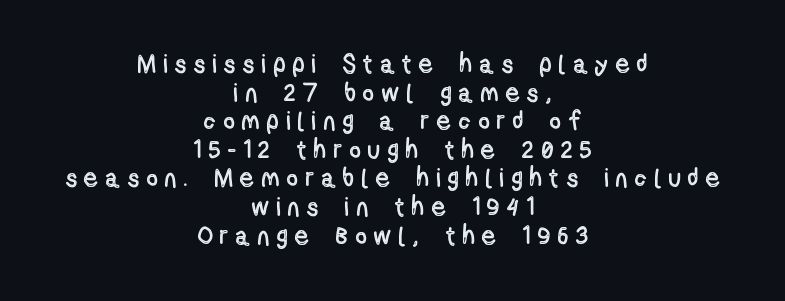
Q: Is the text italic (slanted)? A: No, it is upright.
Q: Is the text underlined? A: No.
Q: How is the paragraph aligned? A: Centered.
Q: Is the spacing between letters normal or unusually wide? A: Unusually wide.
Q: Is the spacing between lines tight, normal or loose? A: Tight.
